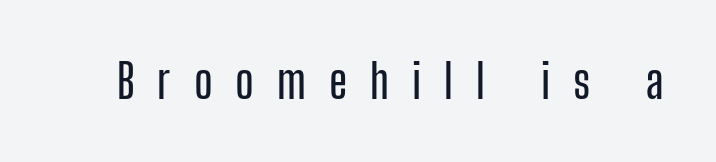
The image shows 47 px condensed sans-serif type, upright; set unusually wide letter spacing (+0.49 em), not underlined; low stroke contrast and a medium x-height.
